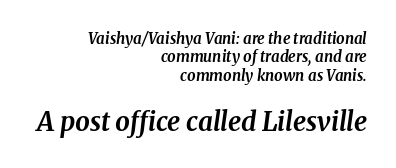
The image shows 26 px bold type, italic (leaning right); set right-aligned, line spacing 1.22x, normal letter spacing, not underlined; the second (bottom) block is 1.73x larger.
